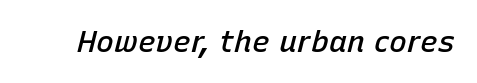
Is the type bold? Partly — it's a semibold, heavier than regular but not fully bold. Note the varied advance widths — an 'i' is clearly narrower than an 'm'. Honestly, the letter spacing is just normal — you wouldn't notice it. Check the space under the baseline: it is left empty. These lines were composed using italics.
